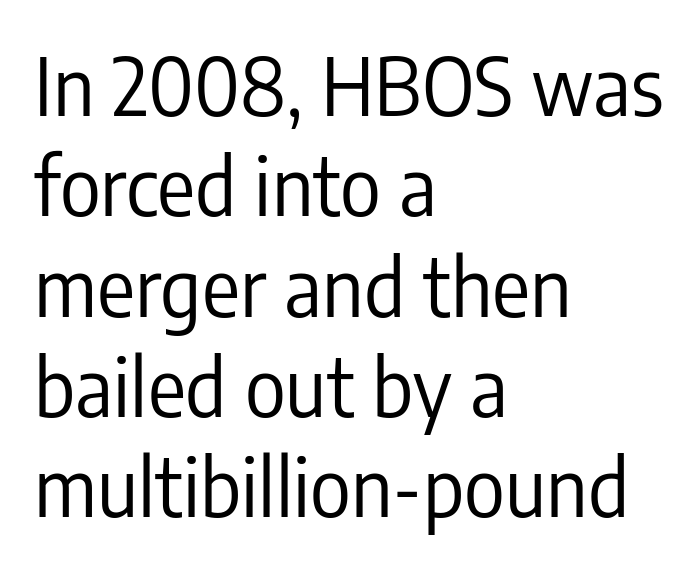
Are there feet on the stems? There aren't — it's a sans. These lines keep a tight, regular rhythm from letter to letter. The passage shown stacks its lines at a standard gap. Plain, unruled lines of type.
